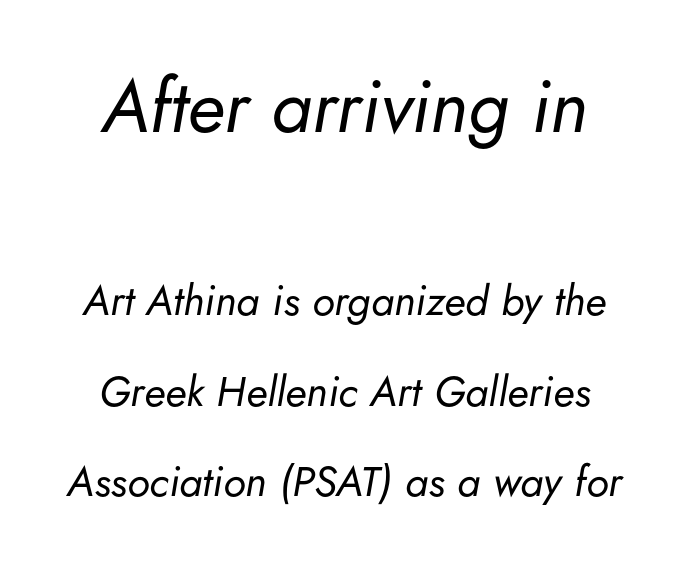
Q: Is the text bold? A: No.
Q: Is the text italic (slanted)? A: Yes, it leans right by about 5 degrees.
Q: Is the text underlined? A: No.
Q: How is the paragraph aligned? A: Centered.
Q: Is the spacing between letters normal or unusually wide? A: Normal.
Q: Is the spacing between lines tight, normal or loose? A: Loose.
Q: Which block of text is set in a larger size, the first (top) or the second (bottom)? A: The first (top) one.
Q: Width (condensed, normal, or wide)? A: Normal.
Q: Stroke contrast? A: Low.
Q: x-height? A: Small.
Q: Monospaced? A: No.
